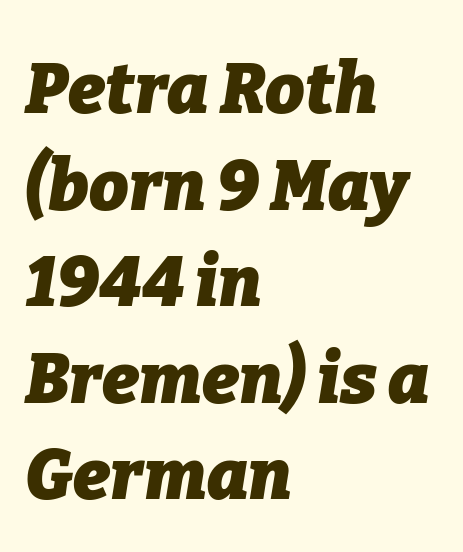
{"italic": "yes", "lean": "right", "slant_degrees": 9, "bold": "yes", "weight": "heavy", "width": "normal", "stroke_contrast": "low", "x_height": "medium", "monospaced": "no", "underline": "no", "align": "left", "line_spacing": "normal", "line_spacing_ratio": 1.38, "letter_spacing": "normal", "letter_spacing_em": 0.0, "glyph_px": 70}
